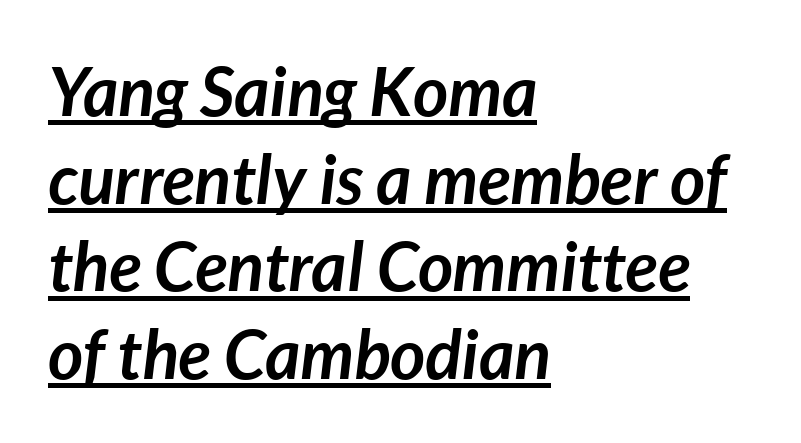
Q: Is the text bold? A: Yes.
Q: Is the text italic (slanted)? A: Yes, it leans right by about 7 degrees.
Q: Is the text underlined? A: Yes.
Q: How is the paragraph aligned? A: Left-aligned.
Q: Is the spacing between letters normal or unusually wide? A: Normal.
Q: Is the spacing between lines tight, normal or loose? A: Normal.
Q: Width (condensed, normal, or wide)? A: Normal.
Q: Stroke contrast? A: Low.
Q: x-height? A: Medium.
Q: Monospaced? A: No.
